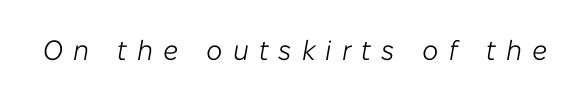
Q: Is the text bold? A: No.
Q: Is the text italic (slanted)? A: Yes, it leans right by about 10 degrees.
Q: Is the text underlined? A: No.
Q: Is the spacing between letters normal or unusually wide? A: Unusually wide.
Q: Width (condensed, normal, or wide)? A: Normal.
Q: Stroke contrast? A: Low.
Q: x-height? A: Medium.
Q: Monospaced? A: No.
